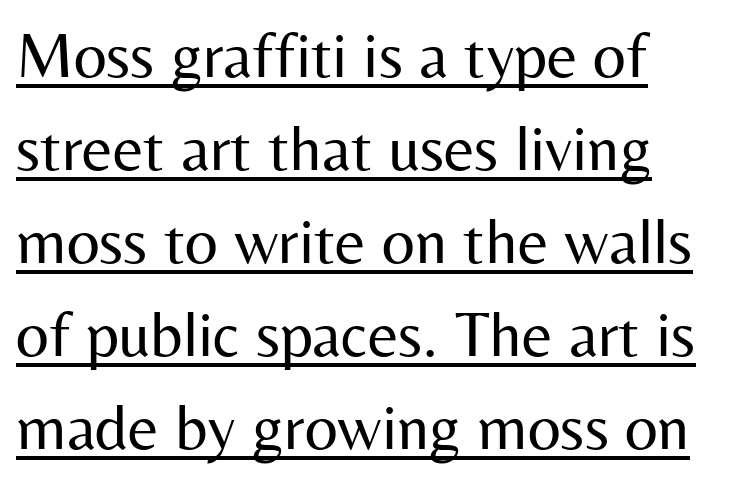
{"serif": "no", "italic": "no", "bold": "no", "weight": "regular", "width": "normal", "stroke_contrast": "medium", "x_height": "medium", "monospaced": "no", "underline": "yes", "align": "left", "line_spacing": "normal", "line_spacing_ratio": 1.43, "letter_spacing": "normal", "letter_spacing_em": 0.0, "glyph_px": 65}
